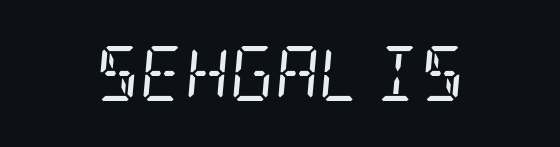
Note: serifs present on the glyphs. The horizontal fit of the characters is conventional and even. Decoration check: the copy has no underline. An italicized treatment has been applied to the whole sample.
